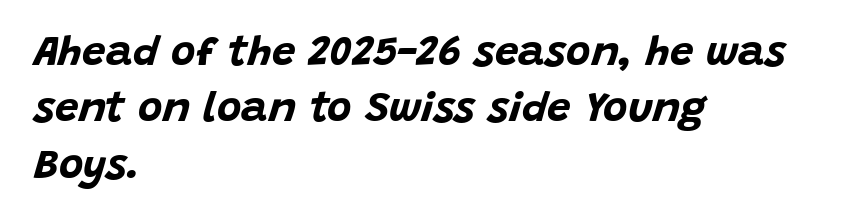
Q: Is the text bold? A: Yes.
Q: Is the text italic (slanted)? A: Yes, it leans right by about 15 degrees.
Q: Is the text underlined? A: No.
Q: How is the paragraph aligned? A: Left-aligned.
Q: Is the spacing between letters normal or unusually wide? A: Normal.
Q: Is the spacing between lines tight, normal or loose? A: Normal.
Q: Width (condensed, normal, or wide)? A: Normal.
Q: Stroke contrast? A: Low.
Q: x-height? A: Large.
Q: Monospaced? A: No.
